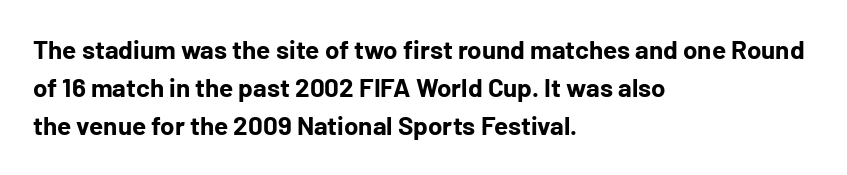
{"italic": "no", "bold": "yes", "underline": "no", "align": "left", "line_spacing": "normal", "line_spacing_ratio": 1.47, "letter_spacing": "normal", "letter_spacing_em": 0.0, "glyph_px": 26}
